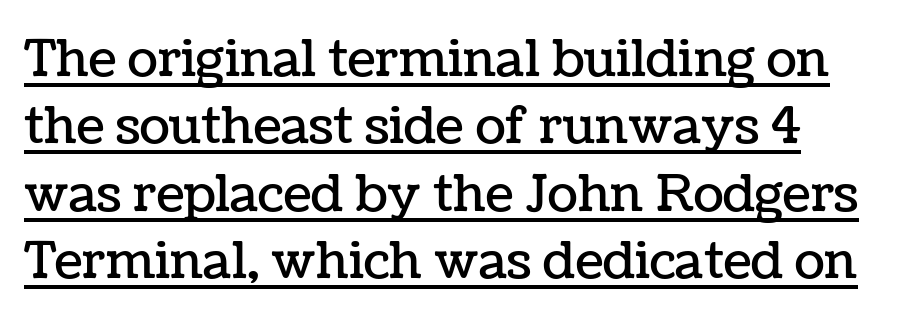
Q: Is the text italic (slanted)? A: No, it is upright.
Q: Is the text underlined? A: Yes.
Q: How is the paragraph aligned? A: Left-aligned.
Q: Is the spacing between letters normal or unusually wide? A: Normal.
Q: Is the spacing between lines tight, normal or loose? A: Normal.
Q: Width (condensed, normal, or wide)? A: Normal.
Q: Stroke contrast? A: Low.
Q: x-height? A: Medium.
Q: Monospaced? A: No.
